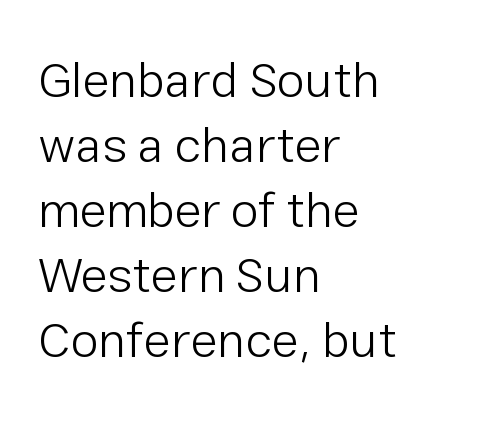
The image shows 50 px light sans-serif type, upright; set left-aligned, normal line spacing (1.3x), normal letter spacing, not underlined; low stroke contrast and a medium x-height.
